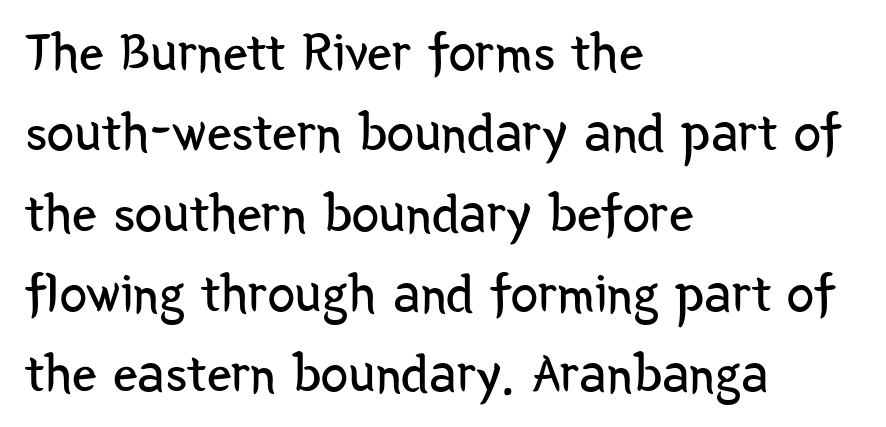
The image shows 55 px regular-weight, condensed sans-serif type, upright; set left-aligned, normal line spacing (1.46x), normal letter spacing, not underlined; low stroke contrast and a medium x-height.
